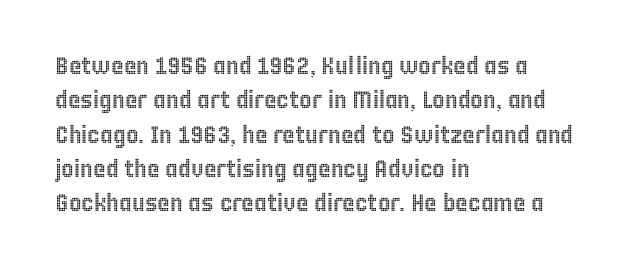
The rows are spaced the way most documents space them. Italic: no, the glyphs are upright roman. Reading down the block, your eye returns to a fixed left position each line. The words here are not underlined. Nothing unusual about the tracking: characters are spaced as the font intends.
